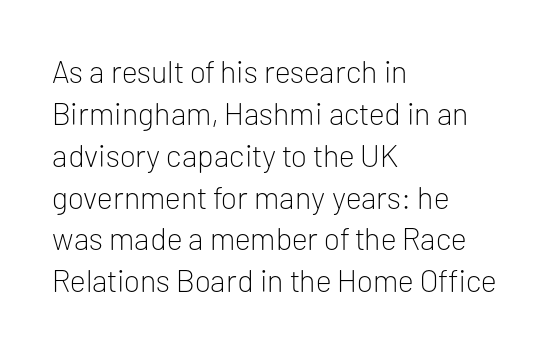
The image shows 31 px light sans-serif type, upright; set left-aligned, normal line spacing (1.35x), normal letter spacing, not underlined; low stroke contrast and a medium x-height.
